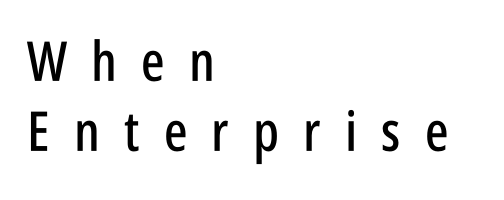
Q: Is the text italic (slanted)? A: No, it is upright.
Q: Is the typeface a serif or a sans-serif typeface? A: Sans-serif.
Q: Is the text underlined? A: No.
Q: How is the paragraph aligned? A: Left-aligned.
Q: Is the spacing between letters normal or unusually wide? A: Unusually wide.
Q: Is the spacing between lines tight, normal or loose? A: Normal.
Q: Width (condensed, normal, or wide)? A: Condensed.
Q: Stroke contrast? A: Low.
Q: x-height? A: Large.
Q: Monospaced? A: No.
